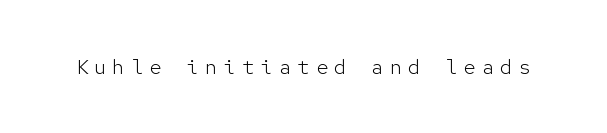
{"italic": "no", "bold": "no", "underline": "no", "letter_spacing": "wide", "letter_spacing_em": 0.28, "glyph_px": 21}
